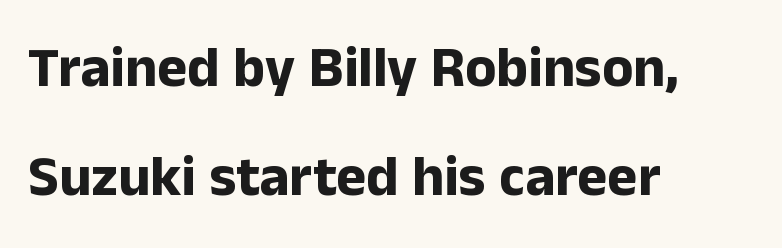
Strong, thick strokes mark this as bold type. Does the type have serifs? No, each stem ends abruptly. Is this a fixed-width face? No — the glyphs have proportional, varying widths. These lines keep a tight, regular rhythm from letter to letter. This is the regular roman posture of the typeface.
